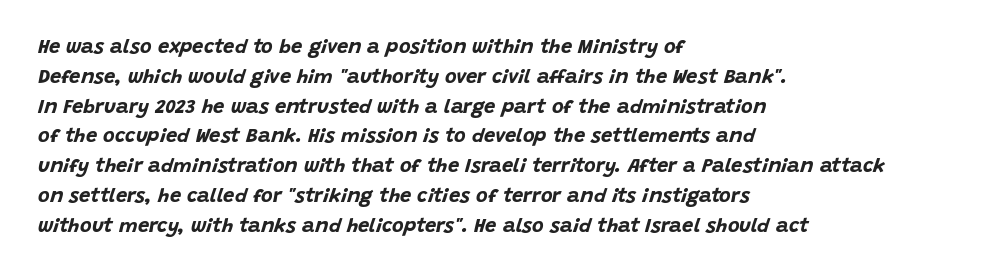
The image shows 20 px bold type, italic (leaning right); set left-aligned, normal line spacing (1.49x), normal letter spacing, not underlined.
